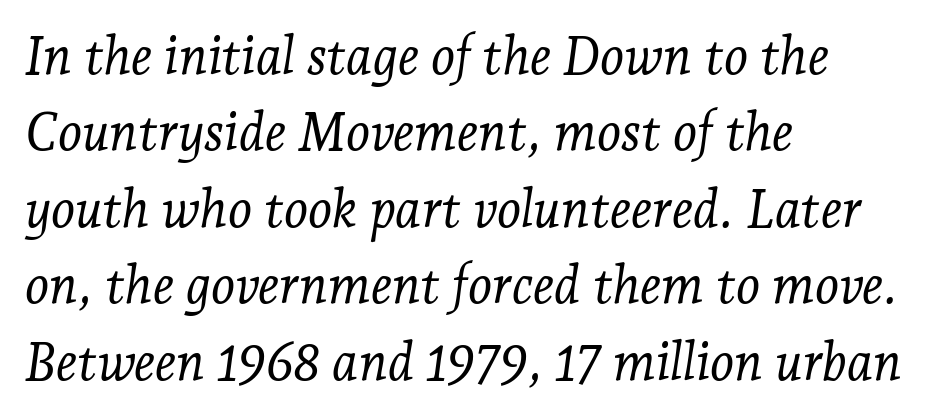
Each stroke keeps to a modest, everyday thickness or less. The rendering uses natural spacing where letterforms have individual widths. When letters slant like this, we call the style italic. The line texture is even and compact thanks to regular tracking.
